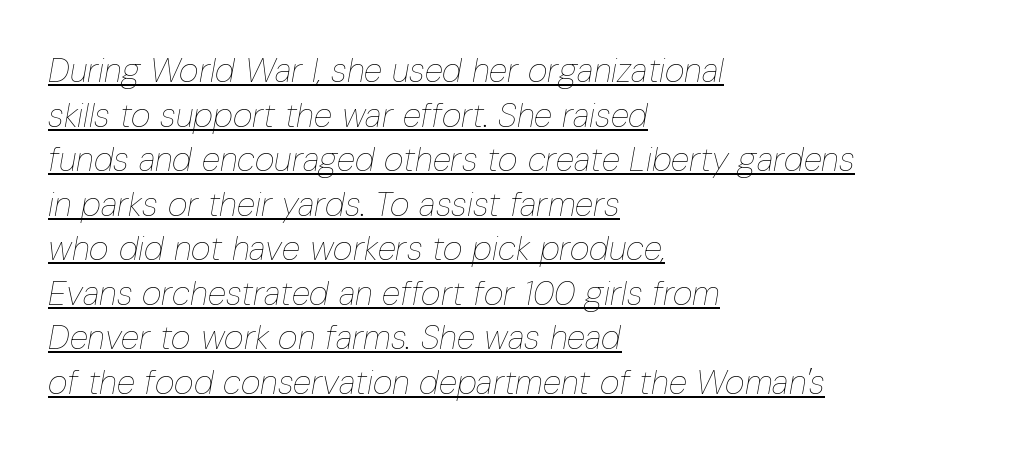
Bold? No — there's no thickening of the strokes. A typographer would call this underscored text. Short note: letters normally spaced. Leftover space on each line is placed entirely after the last word.
